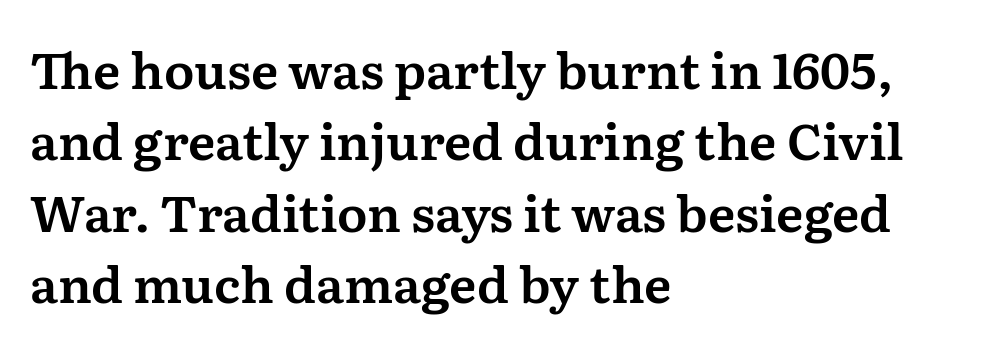
The image shows 50 px serif type, upright; set left-aligned, normal line spacing (1.43x), normal letter spacing, not underlined; medium stroke contrast and a medium x-height.
